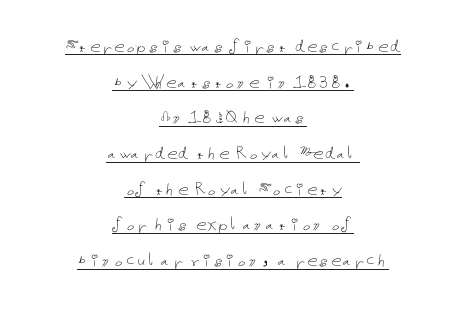
{"italic": "no", "bold": "no", "underline": "yes", "align": "center", "line_spacing": "normal", "line_spacing_ratio": 1.7, "letter_spacing": "normal", "letter_spacing_em": 0.0, "glyph_px": 21}
